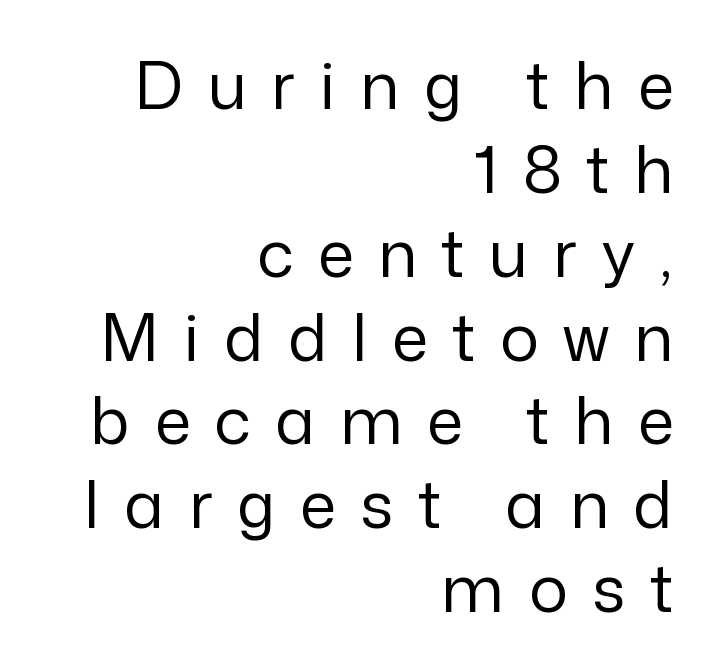
{"serif": "no", "italic": "no", "bold": "no", "weight": "regular", "width": "normal", "stroke_contrast": "low", "x_height": "medium", "monospaced": "no", "underline": "no", "align": "right", "line_spacing": "normal", "line_spacing_ratio": 1.29, "letter_spacing": "wide", "letter_spacing_em": 0.38, "glyph_px": 65}
